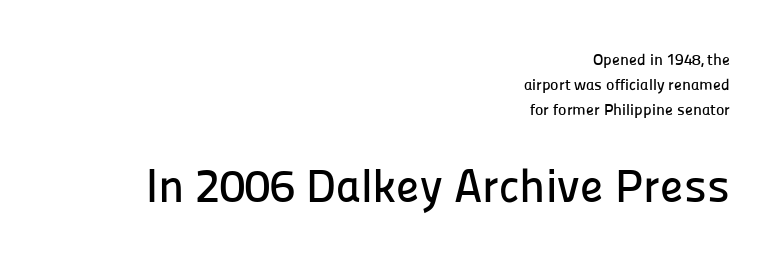
Q: Is the text italic (slanted)? A: No, it is upright.
Q: Is the typeface a serif or a sans-serif typeface? A: Sans-serif.
Q: Is the text underlined? A: No.
Q: How is the paragraph aligned? A: Right-aligned.
Q: Is the spacing between letters normal or unusually wide? A: Normal.
Q: Is the spacing between lines tight, normal or loose? A: Normal.
Q: Which block of text is set in a larger size, the first (top) or the second (bottom)? A: The second (bottom) one.
Q: Width (condensed, normal, or wide)? A: Normal.
Q: Stroke contrast? A: Low.
Q: x-height? A: Medium.
Q: Monospaced? A: No.
